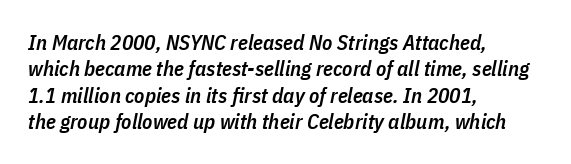
The words here are not underlined. Which margin do the lines hug? The left one — the right edge is uneven. Students, observe: this is what conventionally led text looks like. Quick note: italic. Compared with typical body copy, the letter spacing here is the same. What weight is shown? A semibold, between regular and bold.
